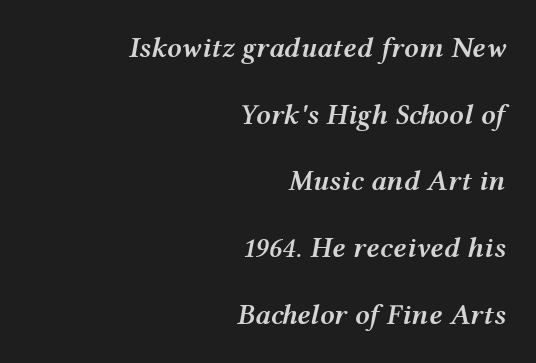
The image shows 29 px semibold, wide type, italic (leaning right); set right-aligned, loose line spacing (2.3x), normal letter spacing, not underlined; medium stroke contrast and a medium x-height.
